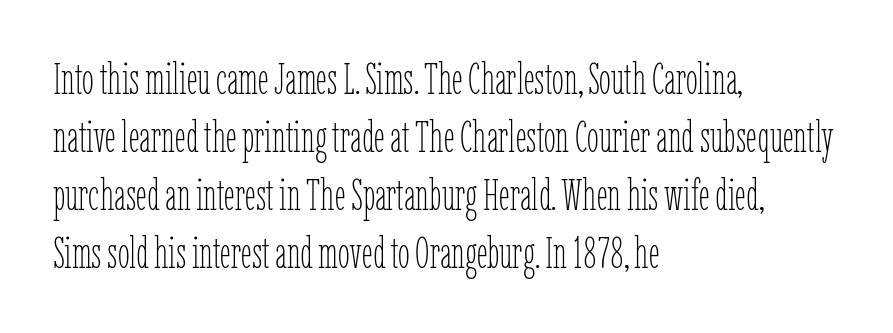
This rendering uses left alignment, leaving the right contour irregular. The rendering uses a moderate line-height, typical for paragraphs. Weight: regular or lighter. The words here are not underlined.
